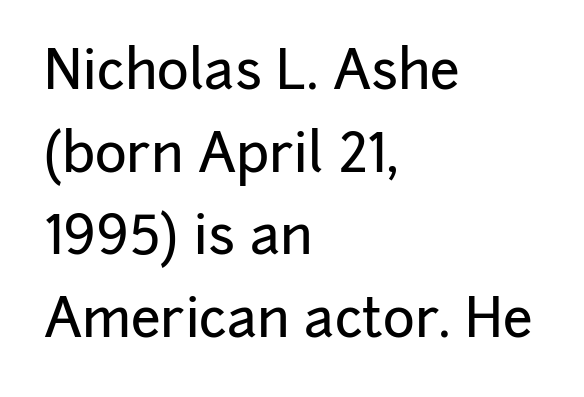
Does the lettering tilt? It doesn't — this is upright. These lines stack with their left ends in a neat column. A typesetter would call this zero additional tracking. Do the characters align in a grid? No, the font is proportional.
